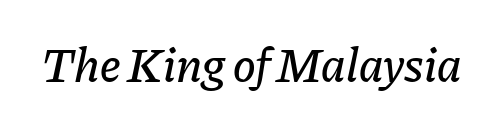
Q: Is the text italic (slanted)? A: Yes, it leans right by about 11 degrees.
Q: Is the text underlined? A: No.
Q: Is the spacing between letters normal or unusually wide? A: Normal.
Q: Width (condensed, normal, or wide)? A: Normal.
Q: Stroke contrast? A: Low.
Q: x-height? A: Medium.
Q: Monospaced? A: No.
